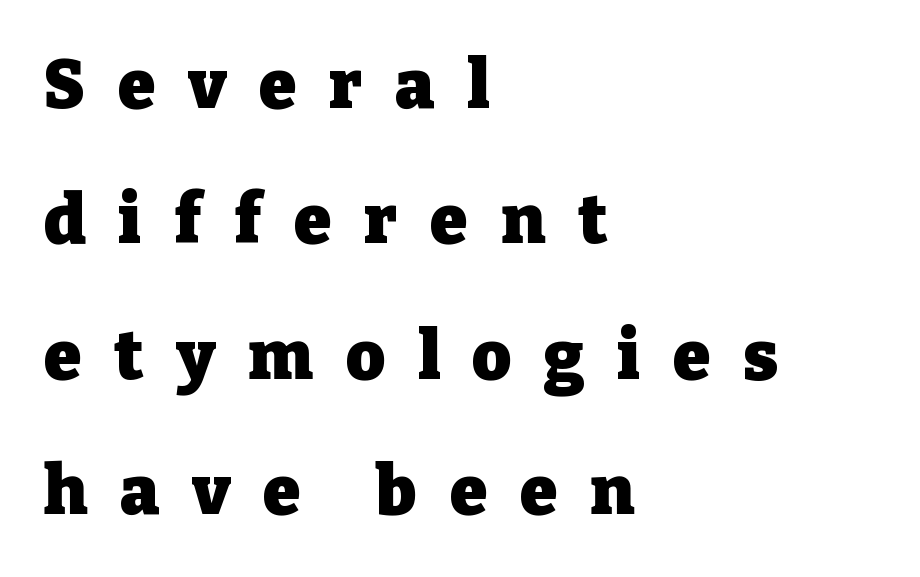
Q: Is the text bold? A: Yes.
Q: Is the text italic (slanted)? A: No, it is upright.
Q: Is the typeface a serif or a sans-serif typeface? A: Serif.
Q: Is the text underlined? A: No.
Q: How is the paragraph aligned? A: Left-aligned.
Q: Is the spacing between letters normal or unusually wide? A: Unusually wide.
Q: Is the spacing between lines tight, normal or loose? A: Loose.
Q: Width (condensed, normal, or wide)? A: Normal.
Q: Stroke contrast? A: Low.
Q: x-height? A: Medium.
Q: Monospaced? A: No.
